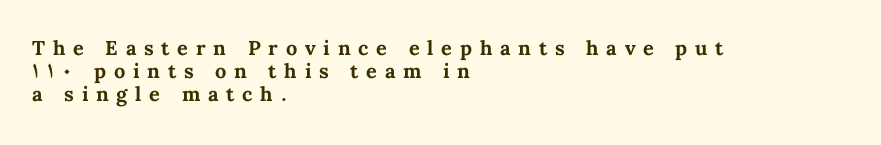
The image shows 20 px bold type, upright; set left-aligned, tight line spacing (1.14x), unusually wide letter spacing (+0.39 em), not underlined.
